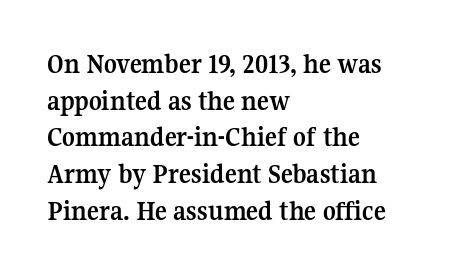
Q: Is the text bold? A: Yes.
Q: Is the text italic (slanted)? A: No, it is upright.
Q: Is the typeface a serif or a sans-serif typeface? A: Serif.
Q: Is the text underlined? A: No.
Q: How is the paragraph aligned? A: Left-aligned.
Q: Is the spacing between letters normal or unusually wide? A: Normal.
Q: Is the spacing between lines tight, normal or loose? A: Normal.
Q: Width (condensed, normal, or wide)? A: Normal.
Q: Stroke contrast? A: Medium.
Q: x-height? A: Medium.
Q: Monospaced? A: No.
